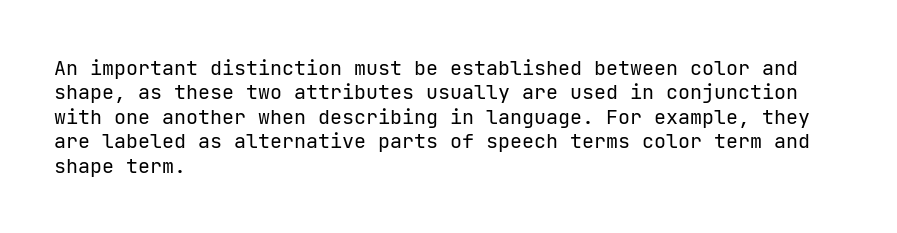
The image shows 20 px text type, upright; set left-aligned, line spacing 1.22x, normal letter spacing, not underlined.
